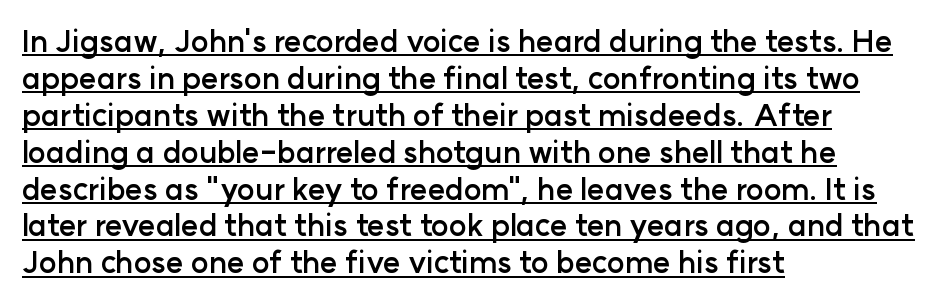
The image shows 30 px semibold sans-serif type, upright; set left-aligned, line spacing 1.23x, normal letter spacing, underlined; low stroke contrast and a medium x-height.
